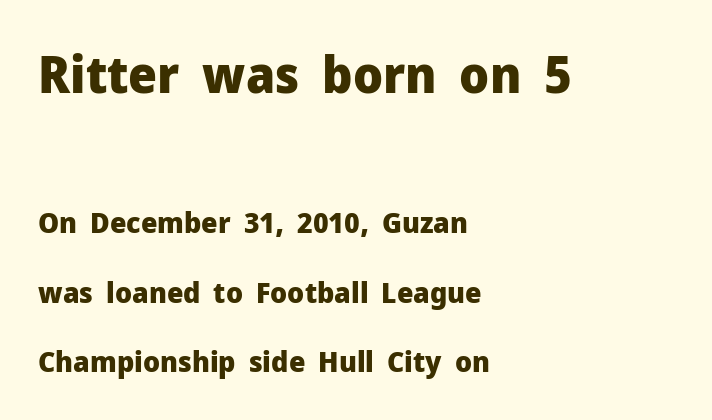
The text was rendered using a sans face with plain stroke endings. Casual observation: everything's shoved over to the left. Default kerning and tracking; the words read as compact shapes. A student would notice the top passage is typeset larger than what follows. The specimen omits any rule beneath the text block's lines.
